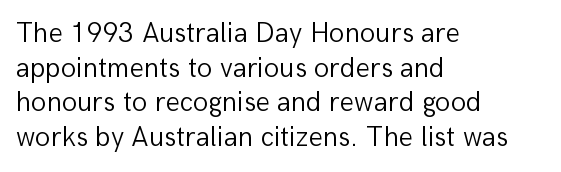
Inter-character spacing is left at the font's built-in metrics. The cut favours lightness, reaching ordinary text weight at its darkest. The face used here is a sans, in the tradition of grotesques and geometrics. The lines in this sample share a left origin and differ only in where they stop.
